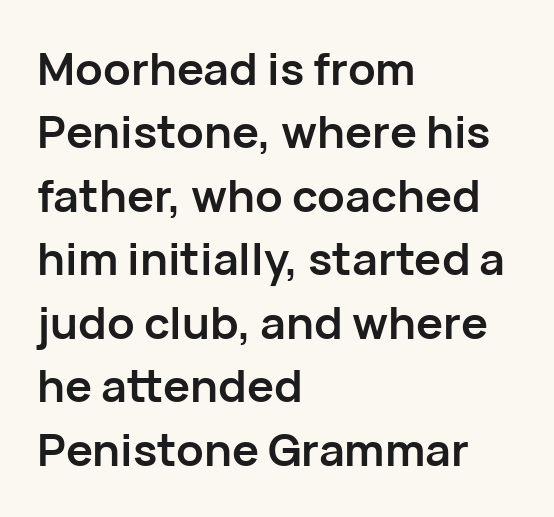
Q: Is the text bold? A: Yes.
Q: Is the text italic (slanted)? A: No, it is upright.
Q: Is the typeface a serif or a sans-serif typeface? A: Sans-serif.
Q: Is the text underlined? A: No.
Q: How is the paragraph aligned? A: Left-aligned.
Q: Is the spacing between letters normal or unusually wide? A: Normal.
Q: Is the spacing between lines tight, normal or loose? A: Normal.
Q: Width (condensed, normal, or wide)? A: Normal.
Q: Stroke contrast? A: Low.
Q: x-height? A: Medium.
Q: Monospaced? A: No.
